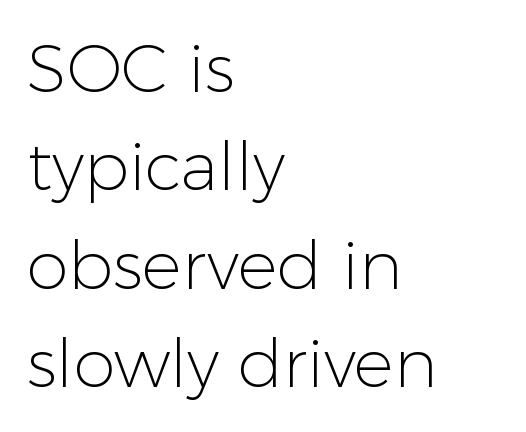
I'd call this a sans setting — the letters go barefoot. Note the varied advance widths — an 'i' is clearly narrower than an 'm'. Students, observe: this is what conventionally led text looks like. Quick note: underline off.
